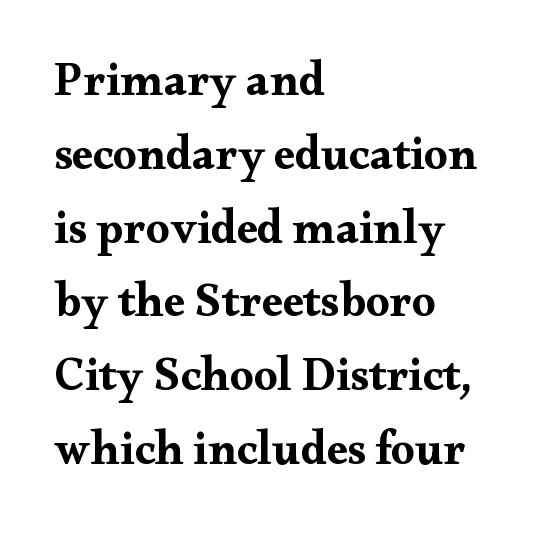
You can tell it's not italic because the verticals are truly vertical. This rendering features lettering with no underline. Think of a printed novel: that variable character pitch is what you see here. If you measured baseline to baseline, you'd find a middling distance. One-word summary of the alignment: left. How heavy is the stroke? Heavy — this is a bold.
